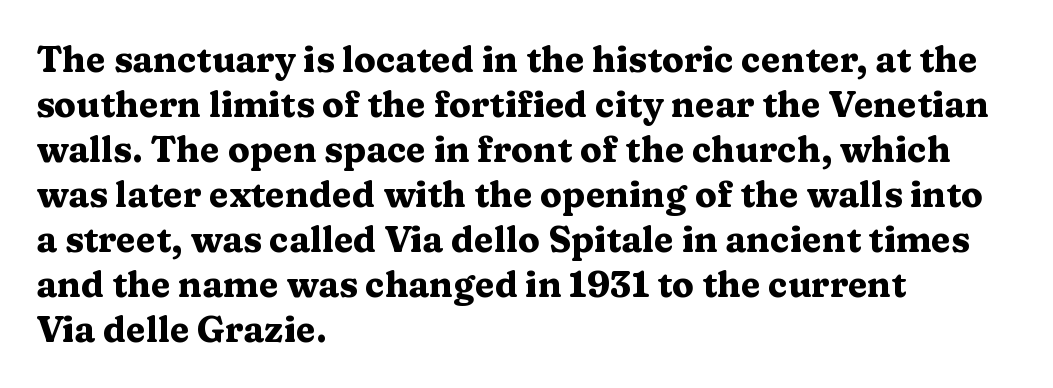
The image shows 36 px heavy, wide serif type, upright; set left-aligned, normal line spacing (1.25x), normal letter spacing, not underlined; medium stroke contrast and a medium x-height.
